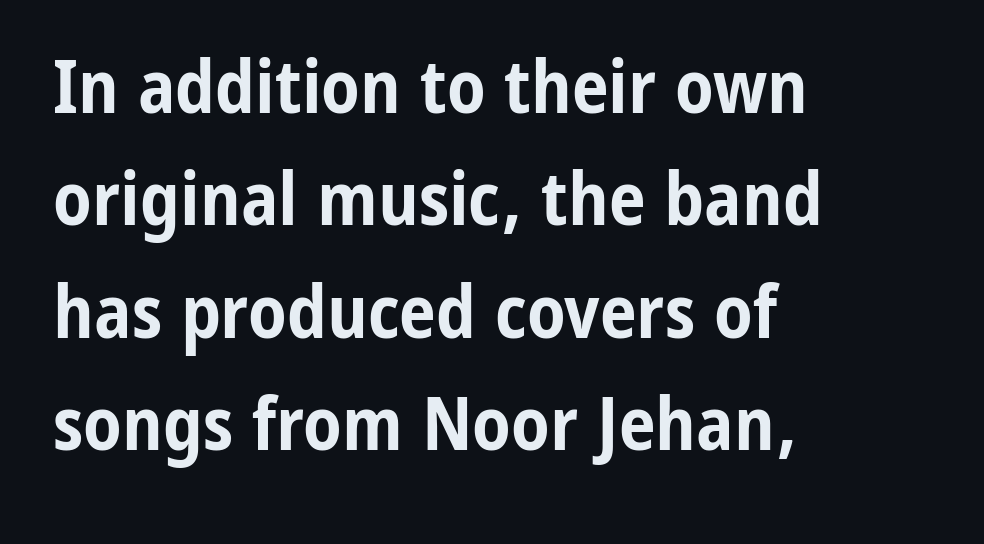
The image shows 74 px bold, condensed sans-serif type, upright; set left-aligned, normal line spacing (1.52x), normal letter spacing, not underlined; low stroke contrast and a medium x-height.
